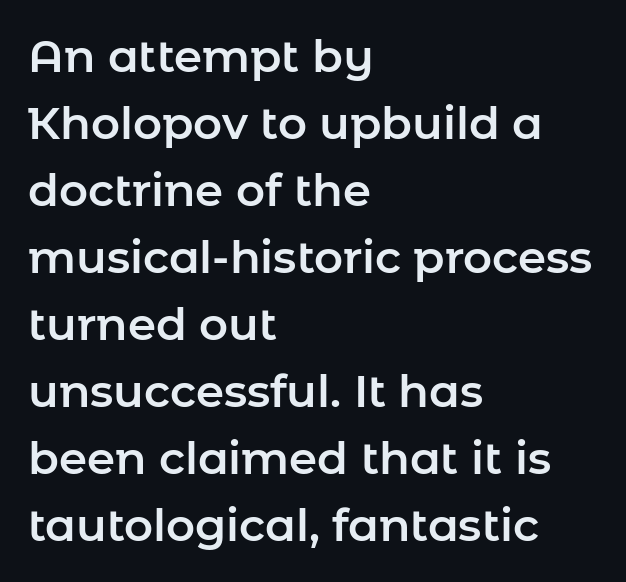
The image shows 45 px sans-serif type, upright; set left-aligned, normal line spacing (1.49x), normal letter spacing, not underlined; low stroke contrast and a medium x-height.
